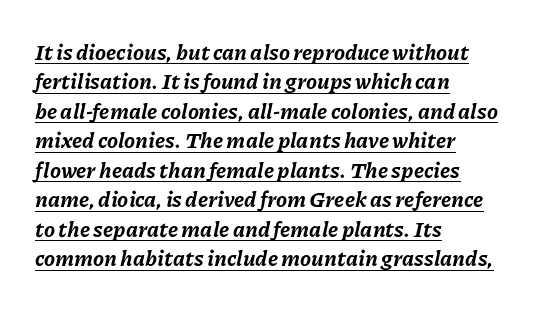
Q: Is the text bold? A: Yes.
Q: Is the text italic (slanted)? A: Yes, it leans right by about 11 degrees.
Q: Is the text underlined? A: Yes.
Q: How is the paragraph aligned? A: Left-aligned.
Q: Is the spacing between letters normal or unusually wide? A: Normal.
Q: Is the spacing between lines tight, normal or loose? A: Normal.
